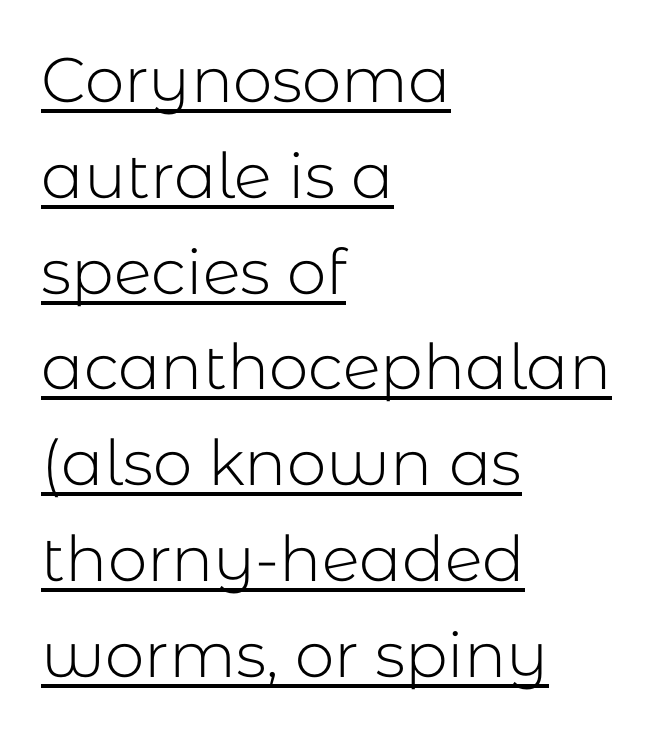
The image shows 63 px light sans-serif type, upright; set left-aligned, normal line spacing (1.52x), normal letter spacing, underlined; low stroke contrast and a medium x-height.
